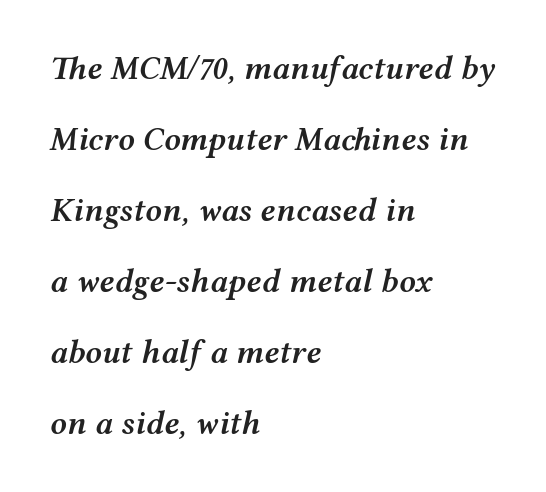
{"italic": "yes", "lean": "right", "slant_degrees": 12, "bold": "semi", "weight": "semibold", "width": "wide", "stroke_contrast": "medium", "x_height": "medium", "monospaced": "no", "underline": "no", "align": "left", "line_spacing": "loose", "line_spacing_ratio": 2.15, "letter_spacing": "normal", "letter_spacing_em": 0.0, "glyph_px": 33}
